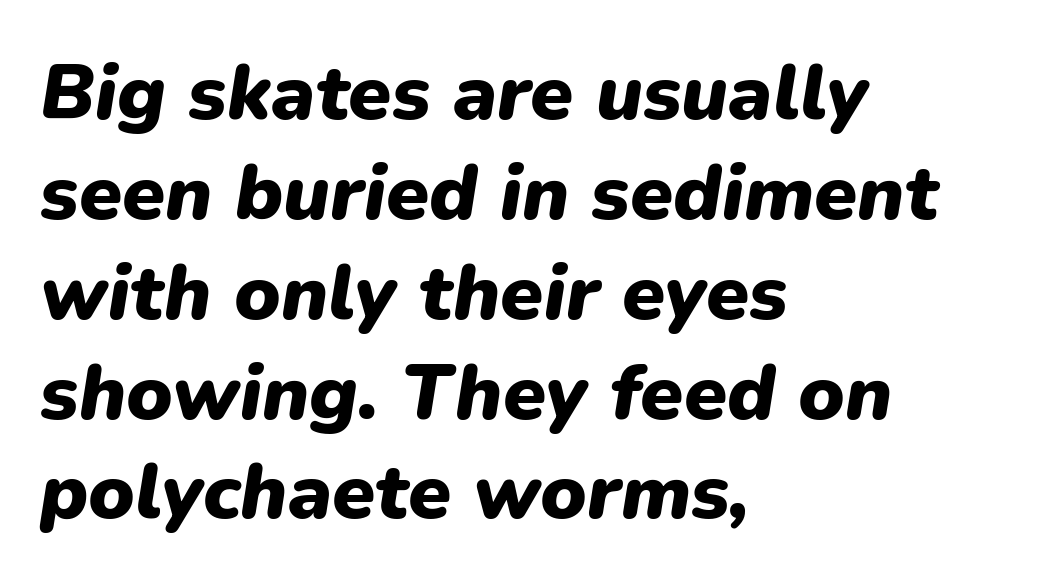
Q: Is the text bold? A: Yes.
Q: Is the text italic (slanted)? A: Yes, it leans right by about 9 degrees.
Q: Is the text underlined? A: No.
Q: How is the paragraph aligned? A: Left-aligned.
Q: Is the spacing between letters normal or unusually wide? A: Normal.
Q: Is the spacing between lines tight, normal or loose? A: Normal.
Q: Width (condensed, normal, or wide)? A: Normal.
Q: Stroke contrast? A: Low.
Q: x-height? A: Medium.
Q: Monospaced? A: No.
